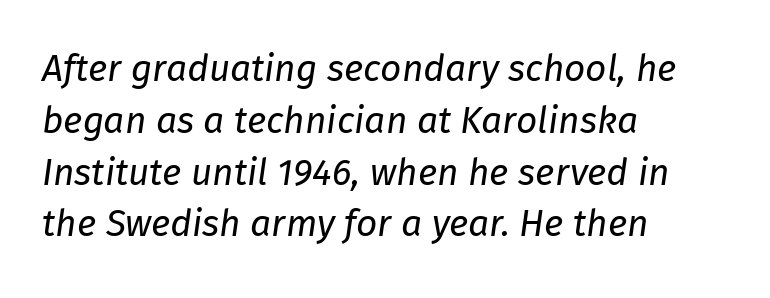
Q: Is the text bold? A: No.
Q: Is the text italic (slanted)? A: Yes, it leans right by about 8 degrees.
Q: Is the text underlined? A: No.
Q: How is the paragraph aligned? A: Left-aligned.
Q: Is the spacing between letters normal or unusually wide? A: Normal.
Q: Is the spacing between lines tight, normal or loose? A: Normal.
Q: Width (condensed, normal, or wide)? A: Normal.
Q: Stroke contrast? A: Low.
Q: x-height? A: Medium.
Q: Monospaced? A: No.
